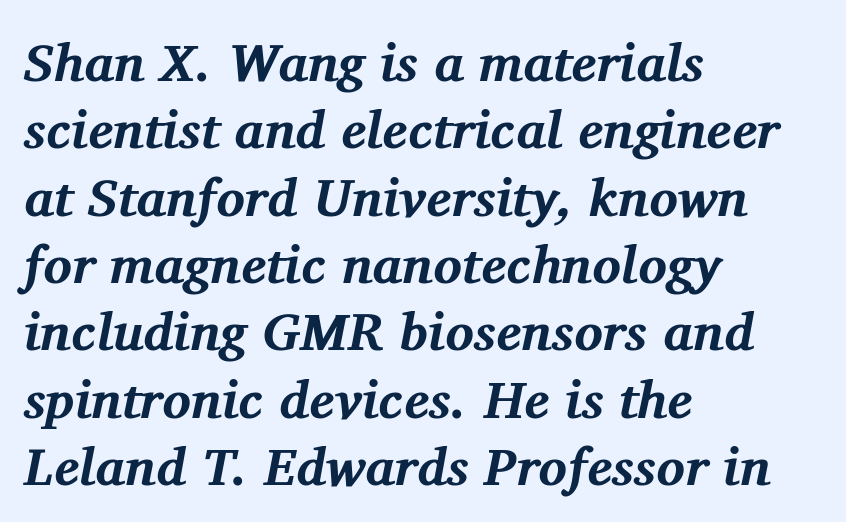
{"serif": "yes", "italic": "yes", "lean": "right", "slant_degrees": 11, "bold": "yes", "weight": "bold", "width": "normal", "stroke_contrast": "medium", "x_height": "medium", "monospaced": "no", "underline": "no", "align": "left", "line_spacing": "normal", "line_spacing_ratio": 1.27, "letter_spacing": "normal", "letter_spacing_em": 0.0, "glyph_px": 53}
